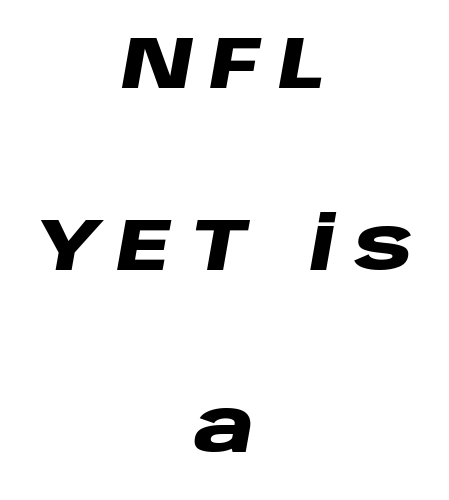
{"italic": "yes", "lean": "right", "slant_degrees": 10, "bold": "yes", "weight": "heavy", "width": "wide", "stroke_contrast": "low", "x_height": "large", "monospaced": "no", "underline": "no", "align": "center", "line_spacing": "loose", "line_spacing_ratio": 2.46, "letter_spacing": "wide", "letter_spacing_em": 0.25, "glyph_px": 74}
